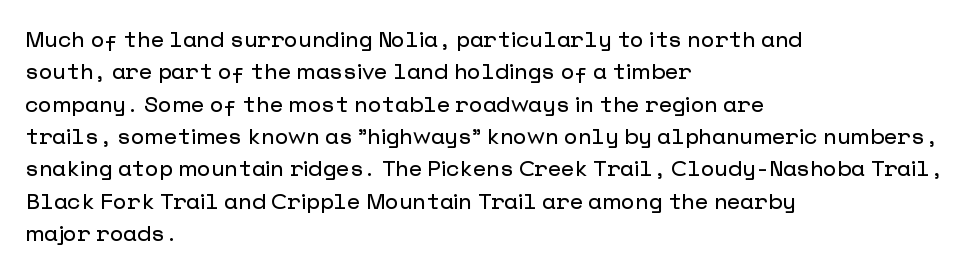
The image shows 22 px text type, upright; set left-aligned, normal line spacing (1.47x), normal letter spacing, not underlined.
